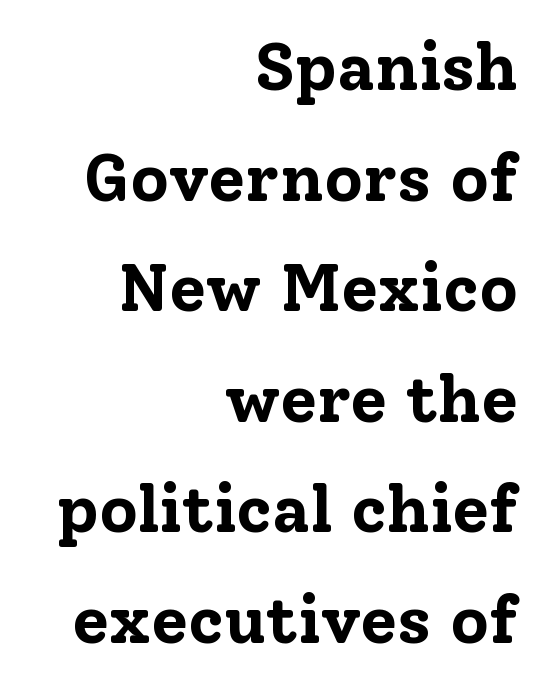
Q: Is the text bold? A: Yes.
Q: Is the text italic (slanted)? A: No, it is upright.
Q: Is the typeface a serif or a sans-serif typeface? A: Serif.
Q: Is the text underlined? A: No.
Q: How is the paragraph aligned? A: Right-aligned.
Q: Is the spacing between letters normal or unusually wide? A: Normal.
Q: Is the spacing between lines tight, normal or loose? A: Normal.
Q: Width (condensed, normal, or wide)? A: Normal.
Q: Stroke contrast? A: Low.
Q: x-height? A: Medium.
Q: Monospaced? A: No.
